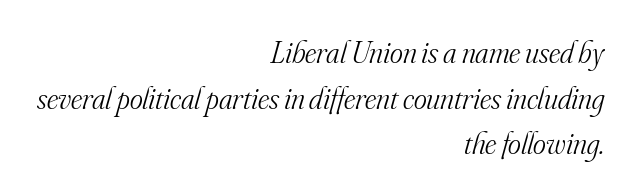
{"serif": "yes", "italic": "yes", "lean": "right", "slant_degrees": 16, "bold": "no", "weight": "light", "width": "normal", "stroke_contrast": "medium", "x_height": "small", "monospaced": "no", "underline": "no", "align": "right", "line_spacing": "normal", "line_spacing_ratio": 1.47, "letter_spacing": "normal", "letter_spacing_em": 0.0, "glyph_px": 31}
